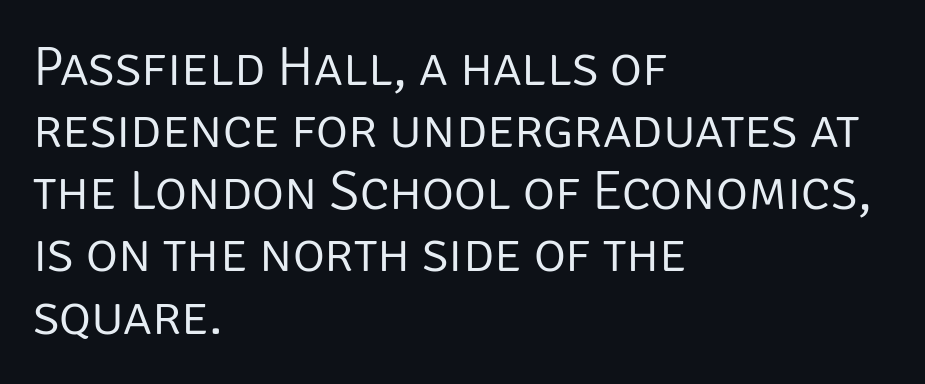
The image shows 55 px light sans-serif type, upright; set left-aligned, tight line spacing (1.13x), normal letter spacing, not underlined; low stroke contrast and a large x-height.
